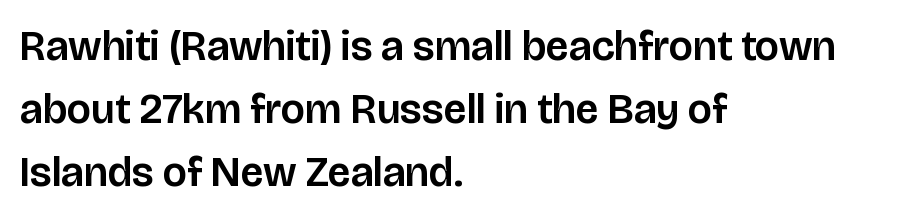
The image shows 42 px sans-serif type, upright; set left-aligned, normal line spacing (1.5x), normal letter spacing, not underlined; low stroke contrast and a large x-height.
